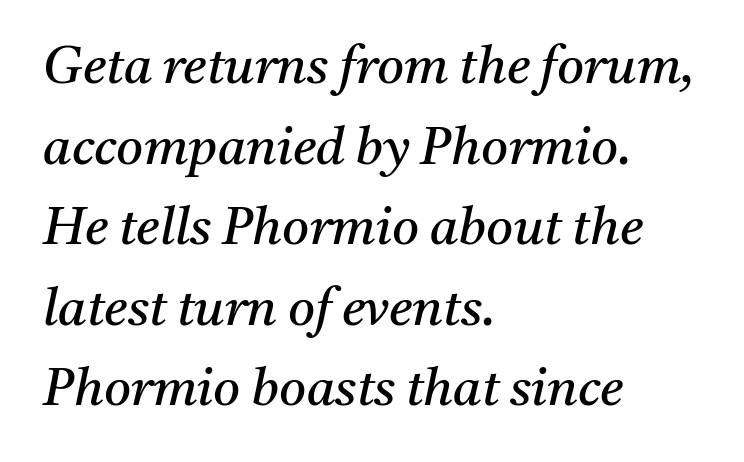
Q: Is the text bold? A: No.
Q: Is the text italic (slanted)? A: Yes, it leans right by about 11 degrees.
Q: Is the typeface a serif or a sans-serif typeface? A: Serif.
Q: Is the text underlined? A: No.
Q: How is the paragraph aligned? A: Left-aligned.
Q: Is the spacing between letters normal or unusually wide? A: Normal.
Q: Is the spacing between lines tight, normal or loose? A: Normal.
Q: Width (condensed, normal, or wide)? A: Normal.
Q: Stroke contrast? A: Medium.
Q: x-height? A: Medium.
Q: Monospaced? A: No.
